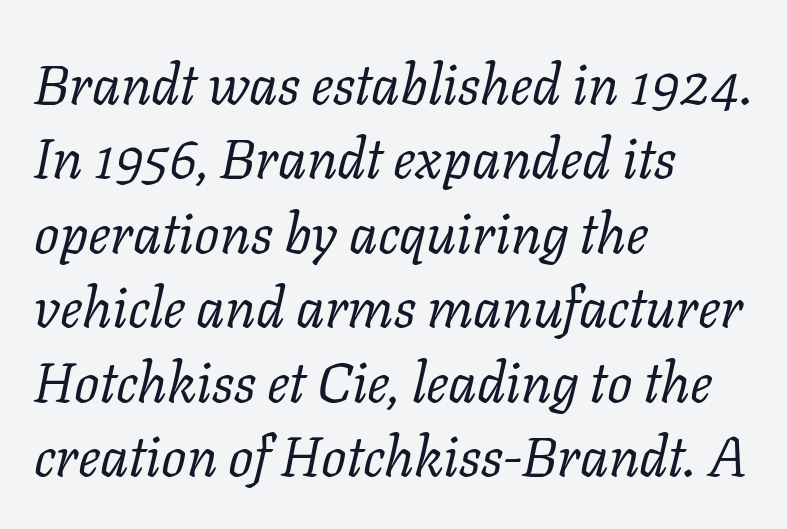
The image shows 56 px regular-weight serif type, italic (leaning right); set left-aligned, normal line spacing (1.33x), normal letter spacing, not underlined; low stroke contrast and a medium x-height.
